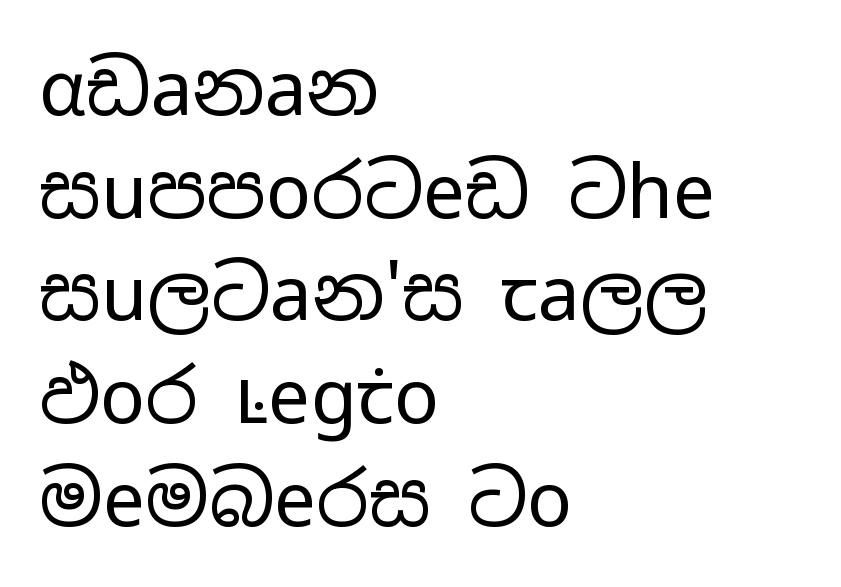
Q: Is the text bold? A: No.
Q: Is the text italic (slanted)? A: No, it is upright.
Q: Is the typeface a serif or a sans-serif typeface? A: Sans-serif.
Q: Is the text underlined? A: No.
Q: How is the paragraph aligned? A: Left-aligned.
Q: Is the spacing between letters normal or unusually wide? A: Normal.
Q: Is the spacing between lines tight, normal or loose? A: Normal.
Q: Width (condensed, normal, or wide)? A: Wide.
Q: Stroke contrast? A: Low.
Q: x-height? A: Medium.
Q: Monospaced? A: No.
